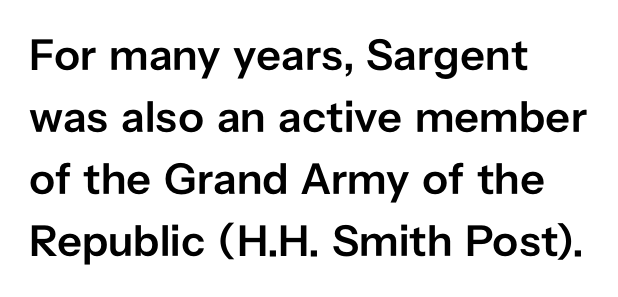
Regarding serifs, this sample does without them. Short and long lines alike share a common starting point at left. The characters look somewhat weighty, a semibold short of true bold. Check under the words: just untouched page. Is this a fixed-width face? No — the glyphs have proportional, varying widths.
